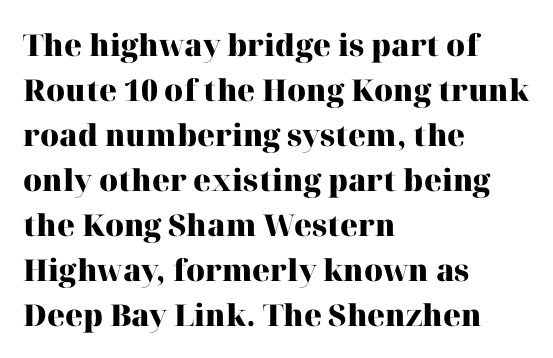
Quick note: interline space is typical. The letterforms sit shoulder to shoulder at normal distance. The passage shown is emphatically bold. Each letter keeps its own natural width here, so spacing adapts to shape.
